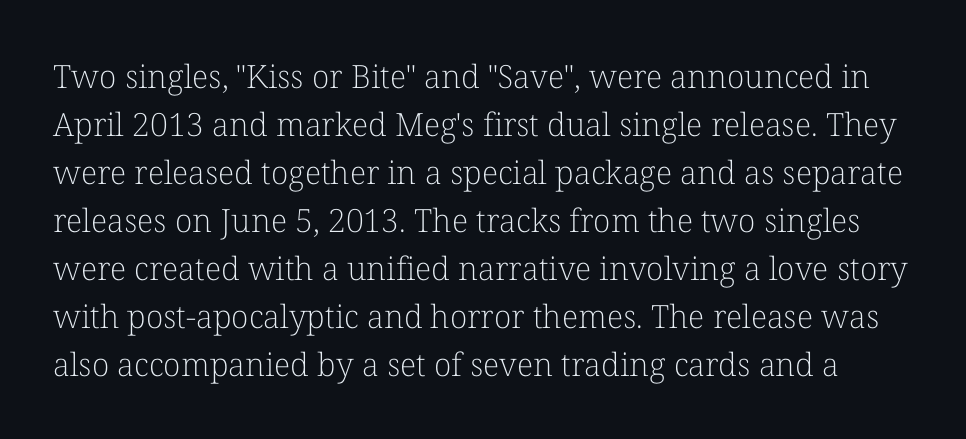
The image shows 32 px light serif type, upright; set normal line spacing (1.5x), normal letter spacing, not underlined; low stroke contrast and a medium x-height.
